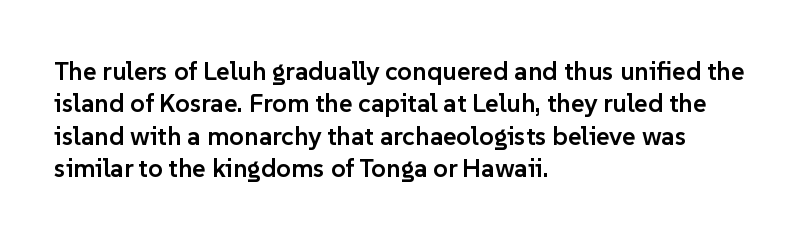
Q: Is the text bold? A: Semi-bold.
Q: Is the text italic (slanted)? A: No, it is upright.
Q: Is the text underlined? A: No.
Q: How is the paragraph aligned? A: Left-aligned.
Q: Is the spacing between letters normal or unusually wide? A: Normal.
Q: Is the spacing between lines tight, normal or loose? A: Normal.
